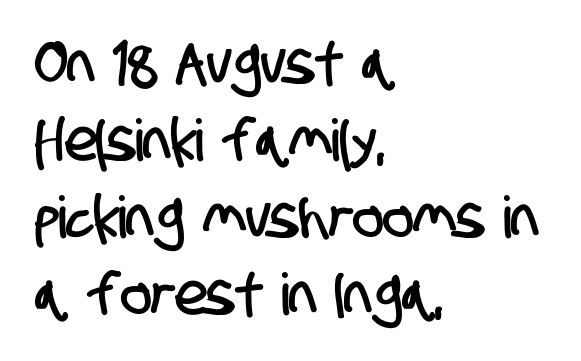
{"serif": "no", "width": "condensed", "stroke_contrast": "low", "x_height": "large", "monospaced": "no", "underline": "no", "align": "left", "line_spacing": "normal", "line_spacing_ratio": 1.33, "letter_spacing": "normal", "letter_spacing_em": 0.0, "glyph_px": 58}
